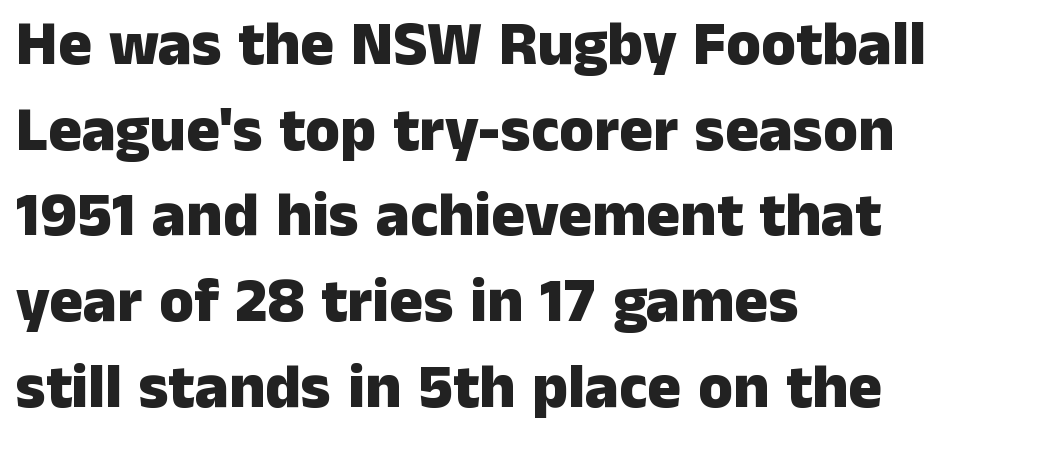
The image shows 63 px heavy sans-serif type, upright; set left-aligned, normal line spacing (1.36x), normal letter spacing, not underlined; low stroke contrast and a medium x-height.
